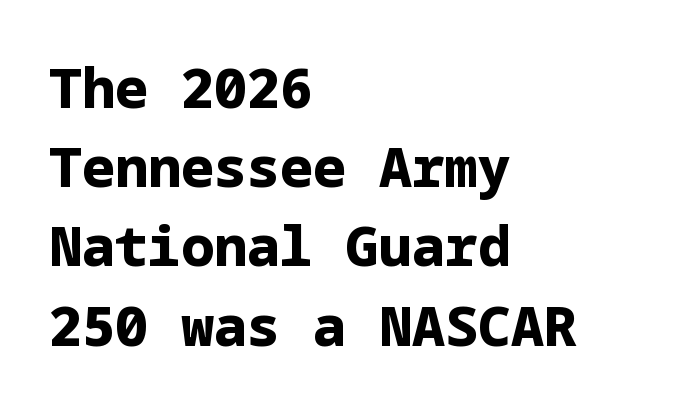
The designer left line spacing at the default. Summary of weight: heavy, a full bold. Which margin do the lines hug? The left one — the right edge is uneven. Nobody touched the tracking dial on this one. The axis of the letterforms is exactly vertical. The characters display no serif detailing; their extremities are plain.
